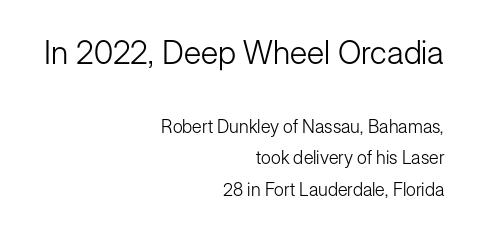
Q: Is the text bold? A: No.
Q: Is the text italic (slanted)? A: No, it is upright.
Q: Is the typeface a serif or a sans-serif typeface? A: Sans-serif.
Q: Is the text underlined? A: No.
Q: How is the paragraph aligned? A: Right-aligned.
Q: Is the spacing between letters normal or unusually wide? A: Normal.
Q: Which block of text is set in a larger size, the first (top) or the second (bottom)? A: The first (top) one.
Q: Width (condensed, normal, or wide)? A: Normal.
Q: Stroke contrast? A: Low.
Q: x-height? A: Medium.
Q: Monospaced? A: No.
